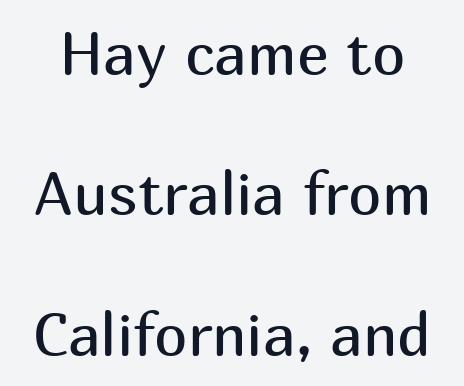
Does extra space separate the letters? No, they use regular spacing. Here the designer chose a conventional face with non-uniform glyph widths. This is not heavy type; no bold has been used. Font category for this specimen: sans-serif. The specimen reads as upright at a glance. How would I describe the line gaps? Wide and relaxed.
